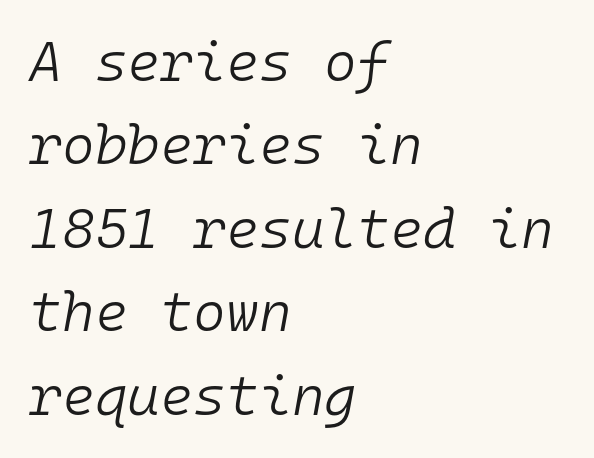
Q: Is the text bold? A: No.
Q: Is the text italic (slanted)? A: Yes, it leans right by about 10 degrees.
Q: Is the text underlined? A: No.
Q: How is the paragraph aligned? A: Left-aligned.
Q: Is the spacing between letters normal or unusually wide? A: Normal.
Q: Is the spacing between lines tight, normal or loose? A: Normal.
Q: Width (condensed, normal, or wide)? A: Normal.
Q: Stroke contrast? A: Low.
Q: x-height? A: Medium.
Q: Monospaced? A: Yes.
